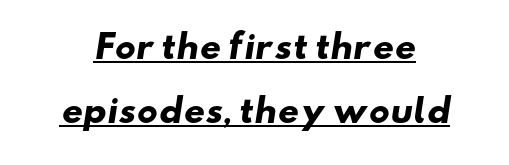
Varying glyph widths throughout — classic text-font behaviour. The typesetter has applied underlining to the passage shown. Students, note that the glyphs here touch the page at normal intervals. Airy leading. Heft: maximum for text — a bold. The passage shown is typeset with a sans-serif family.
